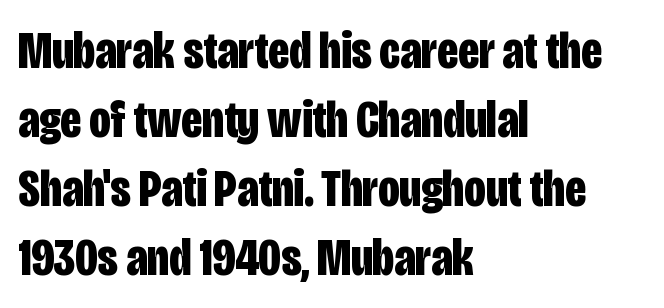
{"serif": "no", "italic": "no", "bold": "yes", "weight": "bold", "width": "condensed", "stroke_contrast": "low", "x_height": "large", "monospaced": "no", "underline": "no", "align": "left", "line_spacing": "normal", "line_spacing_ratio": 1.3, "letter_spacing": "normal", "letter_spacing_em": 0.0, "glyph_px": 53}
